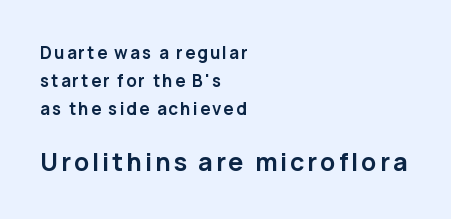
Q: Is the text bold? A: Yes.
Q: Is the text italic (slanted)? A: No, it is upright.
Q: Is the text underlined? A: No.
Q: How is the paragraph aligned? A: Left-aligned.
Q: Is the spacing between lines tight, normal or loose? A: Normal.
Q: Which block of text is set in a larger size, the first (top) or the second (bottom)? A: The second (bottom) one.
